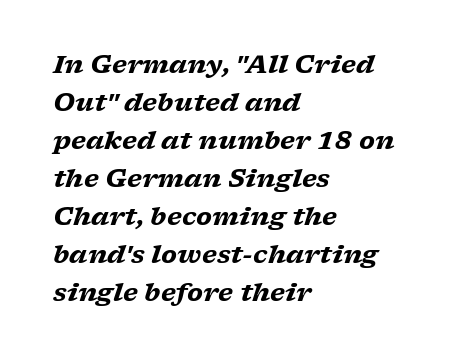
Q: Is the text bold? A: Yes.
Q: Is the text italic (slanted)? A: Yes, it leans right by about 17 degrees.
Q: Is the text underlined? A: No.
Q: How is the paragraph aligned? A: Left-aligned.
Q: Is the spacing between letters normal or unusually wide? A: Normal.
Q: Is the spacing between lines tight, normal or loose? A: Normal.
